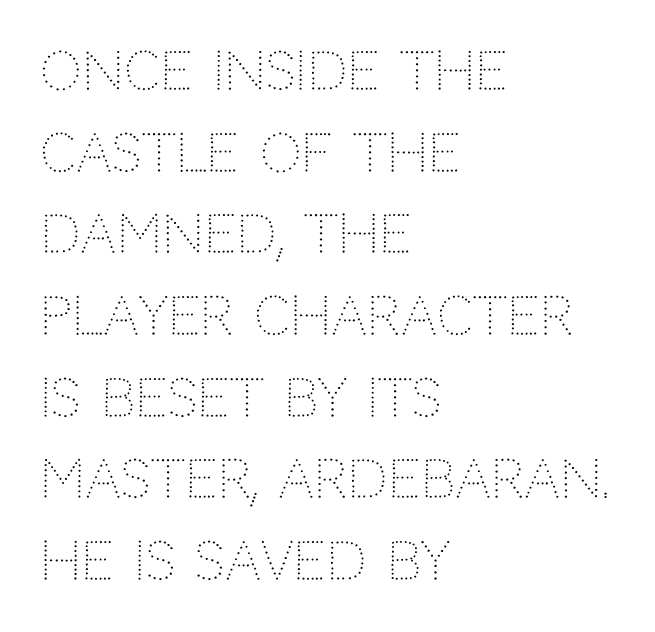
{"serif": "no", "italic": "no", "bold": "no", "weight": "light", "width": "normal", "stroke_contrast": "low", "x_height": "large", "monospaced": "no", "underline": "no", "align": "left", "line_spacing": "normal", "line_spacing_ratio": 1.57, "letter_spacing": "normal", "letter_spacing_em": 0.0, "glyph_px": 52}
